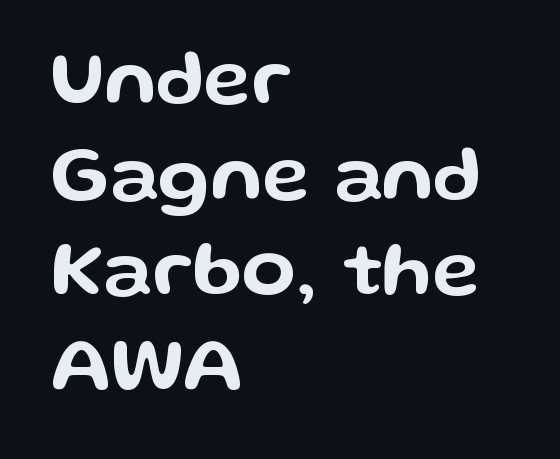
Q: Is the text italic (slanted)? A: No, it is upright.
Q: Is the typeface a serif or a sans-serif typeface? A: Sans-serif.
Q: Is the text underlined? A: No.
Q: How is the paragraph aligned? A: Left-aligned.
Q: Is the spacing between letters normal or unusually wide? A: Normal.
Q: Width (condensed, normal, or wide)? A: Wide.
Q: Stroke contrast? A: Low.
Q: x-height? A: Medium.
Q: Monospaced? A: No.
